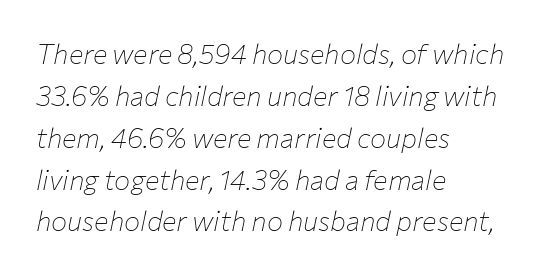
{"italic": "yes", "lean": "right", "slant_degrees": 12, "bold": "no", "underline": "no", "align": "left", "line_spacing": "normal", "line_spacing_ratio": 1.55, "letter_spacing": "normal", "letter_spacing_em": 0.0, "glyph_px": 27}
